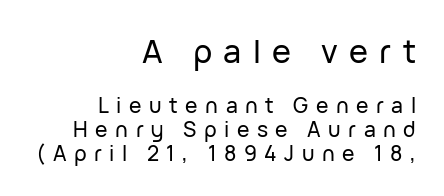
The image shows 32 px sans-serif type, upright; set right-aligned, tight line spacing (1.14x), unusually wide letter spacing (+0.36 em), not underlined; the first (top) block is 1.52x larger; low stroke contrast and a medium x-height.
